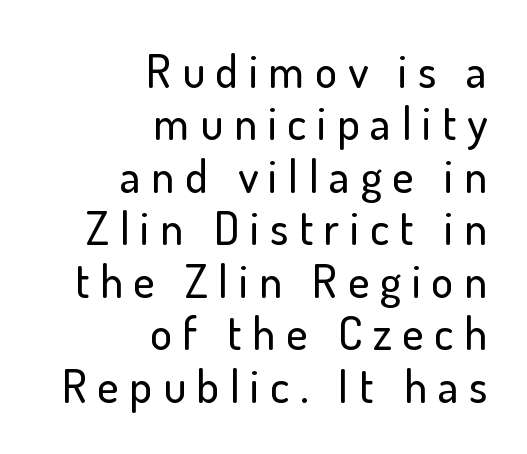
The glyphs are unaccompanied by any horizontal stroke below them. Each letter's strokes conclude bluntly, with no projecting serifs. The letters advance in unequal steps, a hallmark of proportional type. Students, note that the glyphs here are deliberately spaced far apart. The font's upright variant was chosen for this text.
